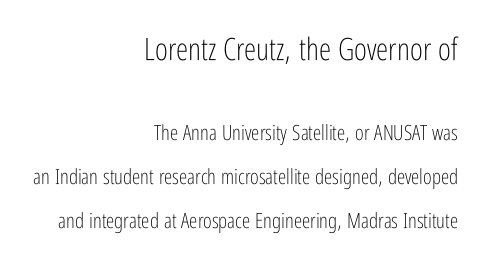
The image shows 31 px light, condensed sans-serif type, upright; set right-aligned, loose line spacing (2.1x), normal letter spacing, not underlined; the first (top) block is 1.48x larger; low stroke contrast and a medium x-height.
